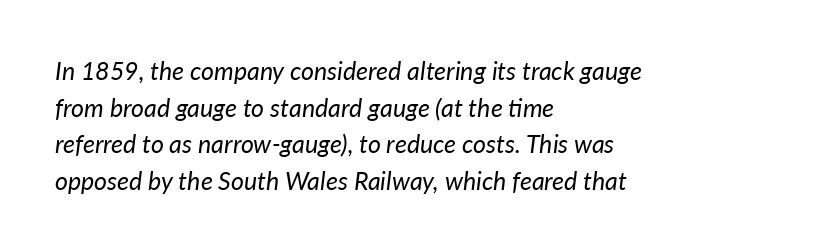
Q: Is the text bold? A: No.
Q: Is the text italic (slanted)? A: Yes, it leans right by about 7 degrees.
Q: Is the text underlined? A: No.
Q: How is the paragraph aligned? A: Left-aligned.
Q: Is the spacing between letters normal or unusually wide? A: Normal.
Q: Is the spacing between lines tight, normal or loose? A: Normal.
